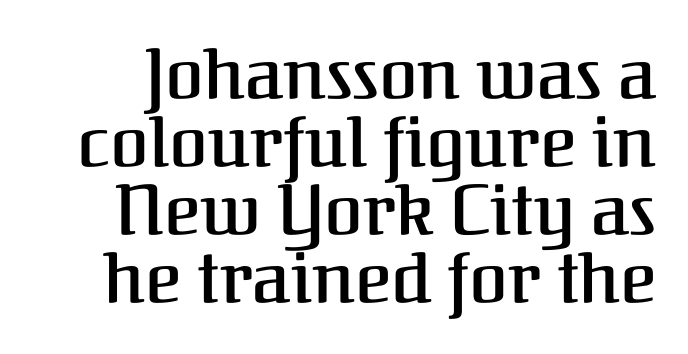
Q: Is the text bold? A: Semi-bold.
Q: Is the text italic (slanted)? A: No, it is upright.
Q: Is the typeface a serif or a sans-serif typeface? A: Serif.
Q: Is the text underlined? A: No.
Q: Is the spacing between letters normal or unusually wide? A: Normal.
Q: Is the spacing between lines tight, normal or loose? A: Tight.
Q: Width (condensed, normal, or wide)? A: Normal.
Q: Stroke contrast? A: Medium.
Q: x-height? A: Medium.
Q: Monospaced? A: No.
